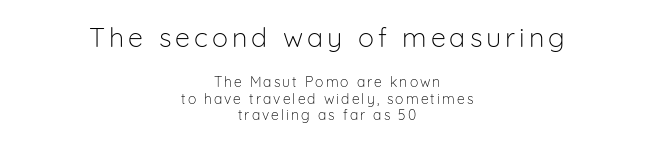
Q: Is the text bold? A: No.
Q: Is the text italic (slanted)? A: No, it is upright.
Q: Is the text underlined? A: No.
Q: How is the paragraph aligned? A: Centered.
Q: Which block of text is set in a larger size, the first (top) or the second (bottom)? A: The first (top) one.
